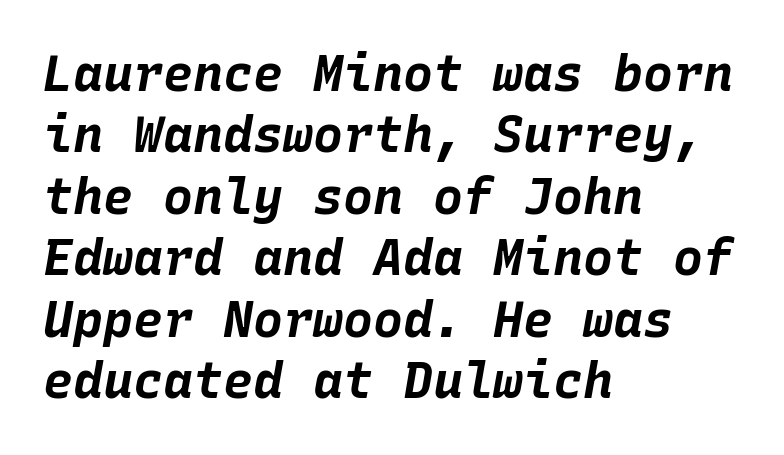
{"italic": "yes", "lean": "right", "slant_degrees": 10, "bold": "yes", "weight": "bold", "width": "normal", "stroke_contrast": "low", "x_height": "large", "monospaced": "yes", "underline": "no", "align": "left", "line_spacing_ratio": 1.23, "letter_spacing": "normal", "letter_spacing_em": 0.0, "glyph_px": 50}
